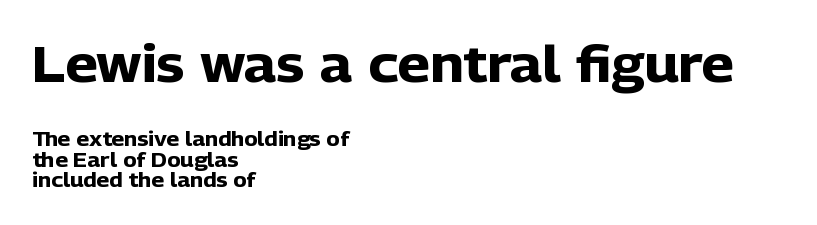
Think of a printed novel: that variable character pitch is what you see here. Beneath every word, the page is bare. The text block is weighted toward the left margin, trailing off unevenly rightward. Ordinary non-slanted type is in use. A typesetter would call this leading minimal, almost set solid. The earlier block is typeset at a bigger size than the later block.
